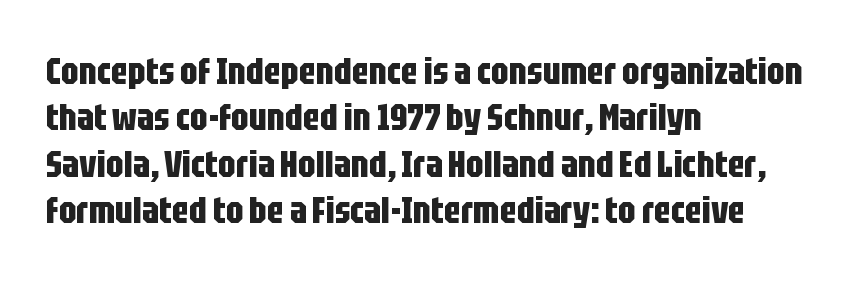
{"serif": "no", "italic": "no", "bold": "yes", "weight": "bold", "width": "condensed", "stroke_contrast": "low", "x_height": "large", "monospaced": "no", "underline": "no", "align": "left", "line_spacing_ratio": 1.22, "letter_spacing": "normal", "letter_spacing_em": 0.0, "glyph_px": 38}
